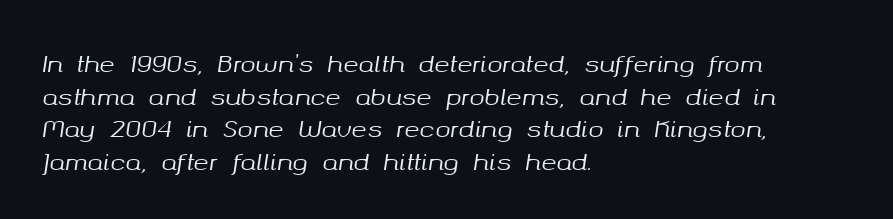
The ragged edge is on the right, which tells us the setting is flush left. The specimen reads as italic at a glance. Words appear dense and cohesive because spacing is normal. The line-height multiplier appears to be the usual default. The zone under the glyphs is completely vacant.
